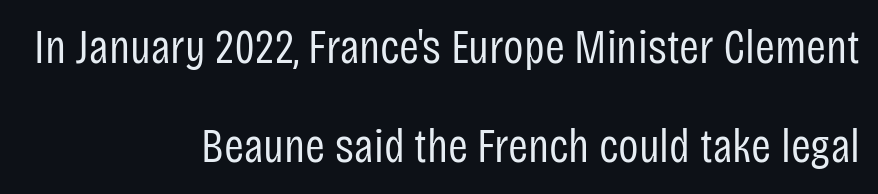
The image shows 48 px regular-weight, condensed sans-serif type, upright; set right-aligned, loose line spacing (2.07x), normal letter spacing, not underlined; low stroke contrast and a large x-height.
